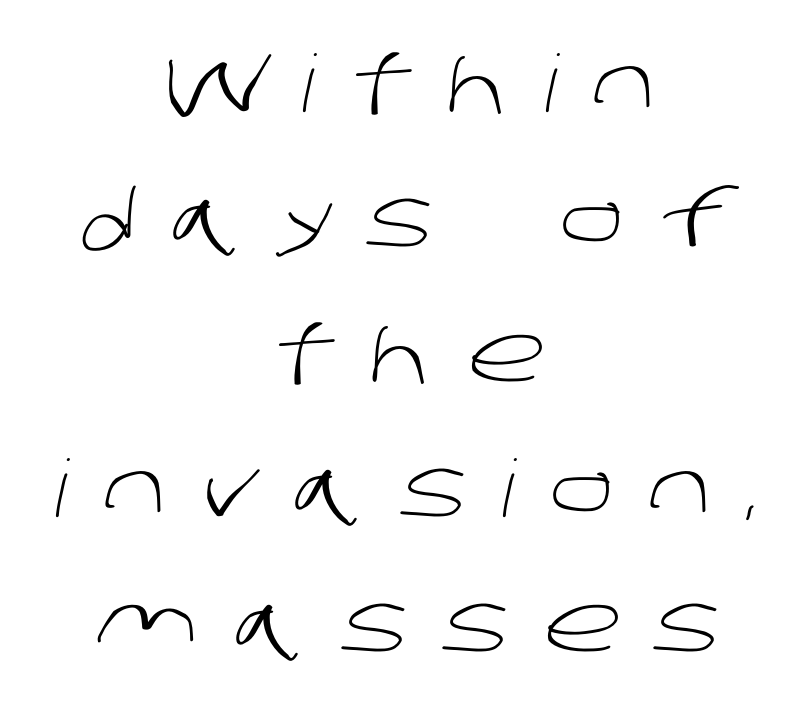
The image shows 79 px light sans-serif type; set centered, line spacing 1.71x, unusually wide letter spacing (+0.45 em), not underlined; low stroke contrast and a large x-height.
